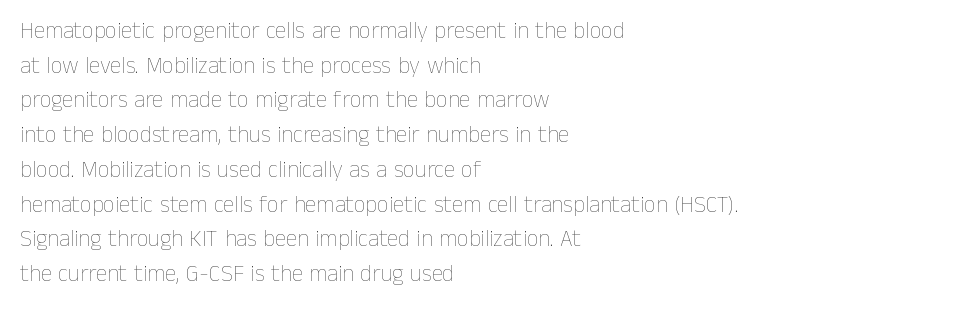
Vertical strokes here are truly vertical. Is the block centered? No — it sits flush against the left margin. Standard letterfit; no display-style spreading of the glyphs. This is not heavy type; no bold has been used.
